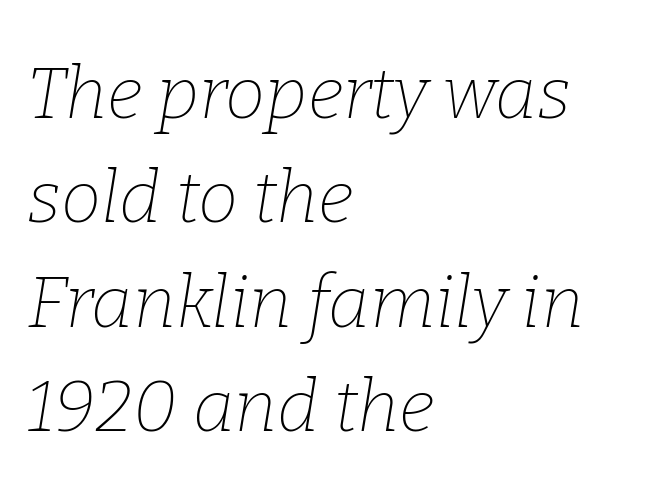
The image shows 72 px thin serif type, italic (leaning right); set left-aligned, normal line spacing (1.45x), normal letter spacing, not underlined; low stroke contrast and a medium x-height.
